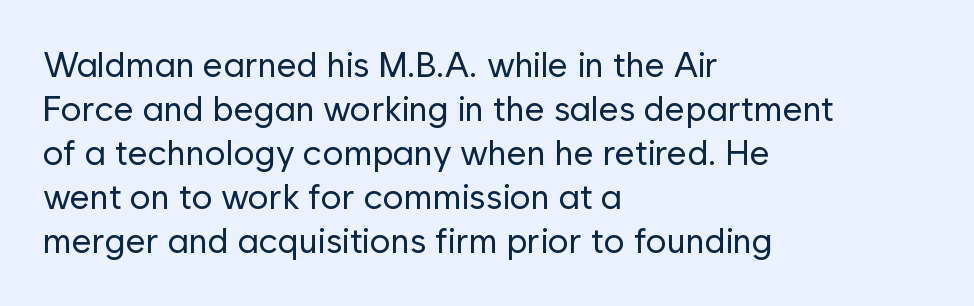
The image shows 35 px regular-weight sans-serif type, upright; set left-aligned, normal line spacing (1.26x), normal letter spacing, not underlined; low stroke contrast and a medium x-height.
